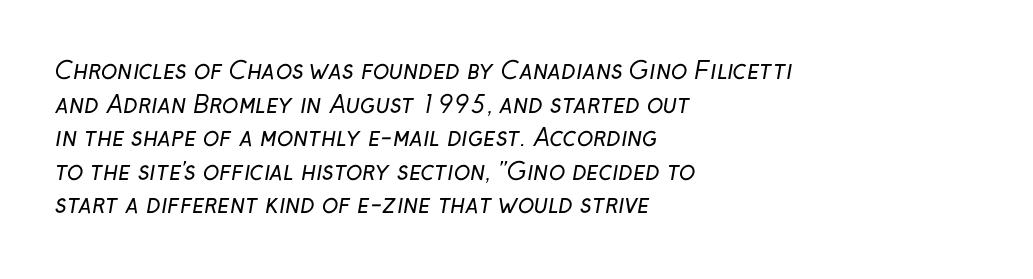
{"bold": "no", "underline": "no", "align": "left", "line_spacing": "normal", "line_spacing_ratio": 1.4, "letter_spacing": "normal", "letter_spacing_em": 0.0, "glyph_px": 24}
